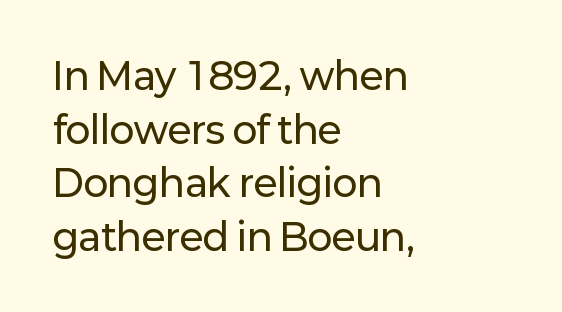
Q: Is the text italic (slanted)? A: No, it is upright.
Q: Is the typeface a serif or a sans-serif typeface? A: Sans-serif.
Q: Is the text underlined? A: No.
Q: How is the paragraph aligned? A: Left-aligned.
Q: Is the spacing between letters normal or unusually wide? A: Normal.
Q: Is the spacing between lines tight, normal or loose? A: Normal.
Q: Width (condensed, normal, or wide)? A: Normal.
Q: Stroke contrast? A: Low.
Q: x-height? A: Medium.
Q: Monospaced? A: No.
